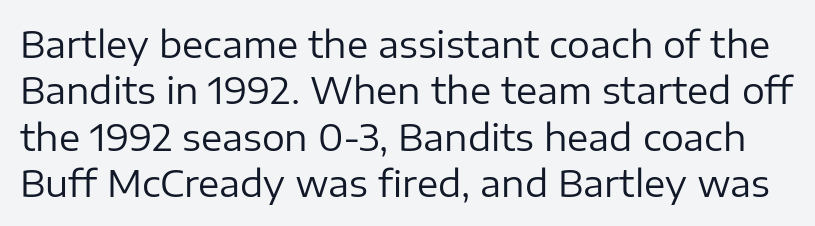
{"serif": "no", "italic": "no", "bold": "no", "weight": "regular", "width": "normal", "stroke_contrast": "low", "x_height": "medium", "monospaced": "no", "underline": "no", "line_spacing": "normal", "line_spacing_ratio": 1.29, "letter_spacing": "normal", "letter_spacing_em": 0.0, "glyph_px": 36}
